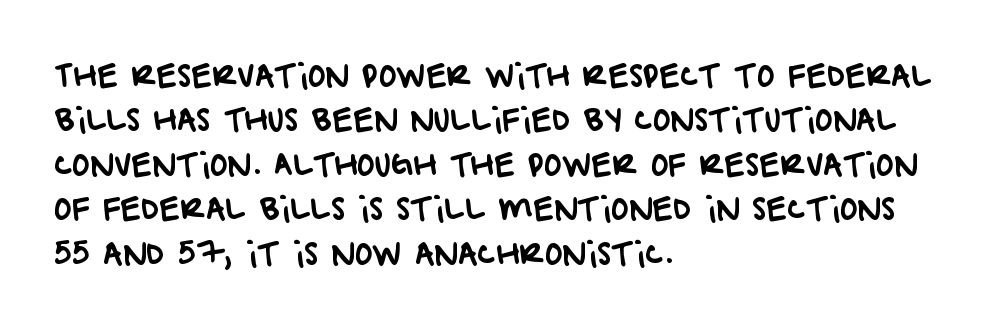
{"serif": "no", "width": "normal", "stroke_contrast": "low", "x_height": "large", "monospaced": "no", "underline": "no", "align": "left", "line_spacing": "normal", "line_spacing_ratio": 1.48, "letter_spacing": "normal", "letter_spacing_em": 0.0, "glyph_px": 30}
